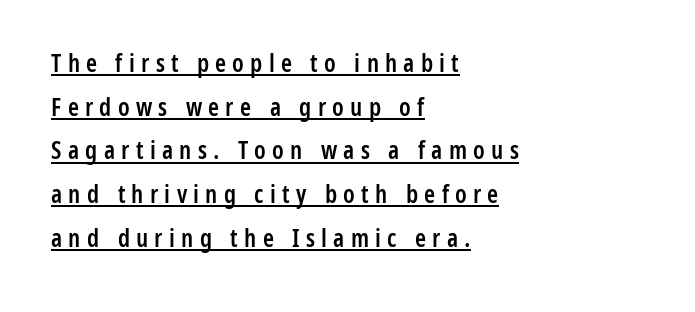
The image shows 25 px text type, upright; set left-aligned, line spacing 1.75x, unusually wide letter spacing (+0.25 em), underlined.
